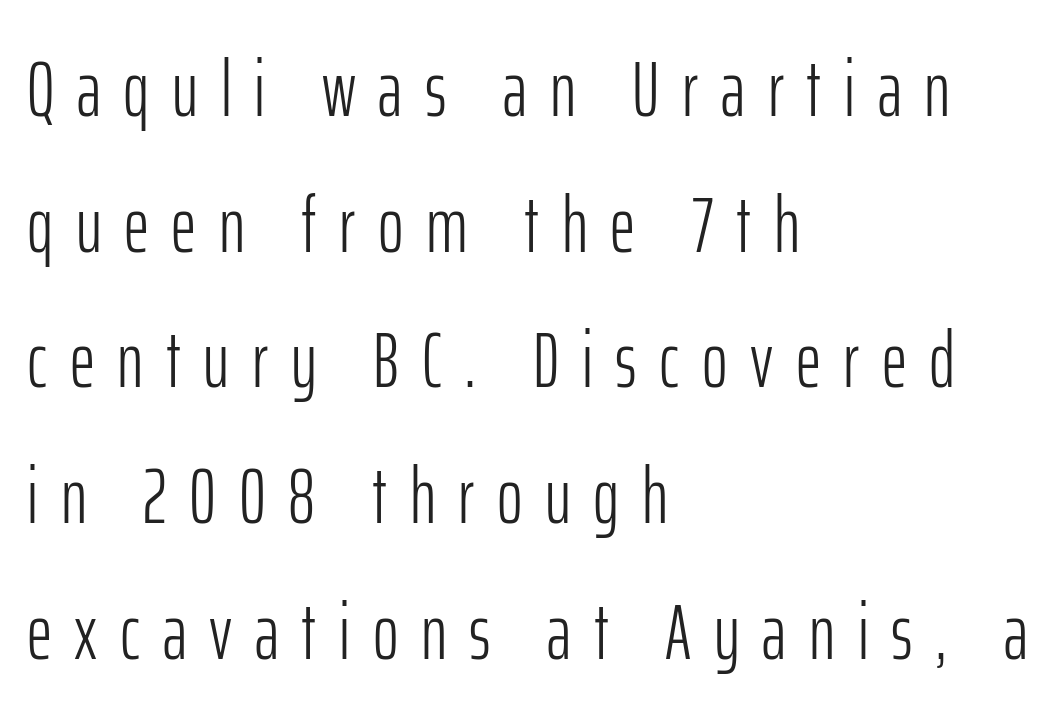
Q: Is the text bold? A: No.
Q: Is the text italic (slanted)? A: No, it is upright.
Q: Is the typeface a serif or a sans-serif typeface? A: Sans-serif.
Q: Is the text underlined? A: No.
Q: How is the paragraph aligned? A: Left-aligned.
Q: Is the spacing between letters normal or unusually wide? A: Unusually wide.
Q: Width (condensed, normal, or wide)? A: Condensed.
Q: Stroke contrast? A: Low.
Q: x-height? A: Medium.
Q: Monospaced? A: No.
